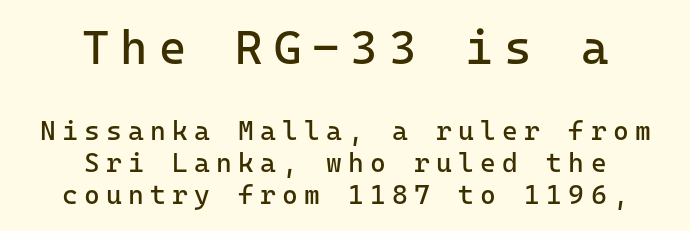
{"serif": "no", "italic": "no", "bold": "no", "weight": "regular", "width": "normal", "stroke_contrast": "low", "x_height": "medium", "underline": "no", "align": "center", "line_spacing_ratio": 1.19, "letter_spacing": "wide", "letter_spacing_em": 0.23, "larger_block": "first", "size_ratio": 1.74, "glyph_px": 47}
